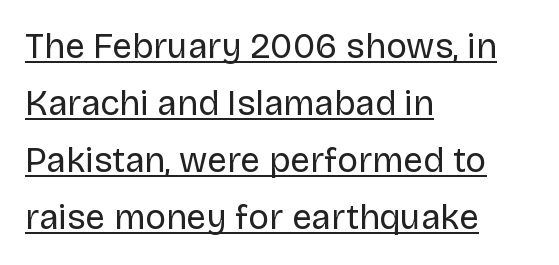
The image shows 35 px regular-weight sans-serif type, upright; set left-aligned, normal line spacing (1.63x), normal letter spacing, underlined; low stroke contrast and a large x-height.
